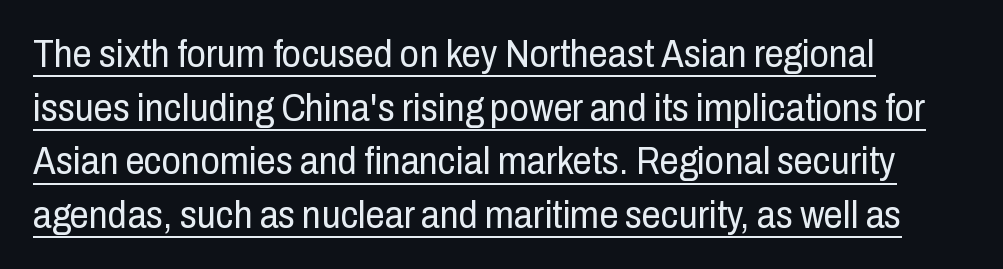
{"serif": "no", "italic": "no", "bold": "no", "weight": "regular", "width": "condensed", "stroke_contrast": "low", "x_height": "medium", "monospaced": "no", "underline": "yes", "align": "left", "line_spacing": "normal", "line_spacing_ratio": 1.41, "letter_spacing": "normal", "letter_spacing_em": 0.0, "glyph_px": 38}
